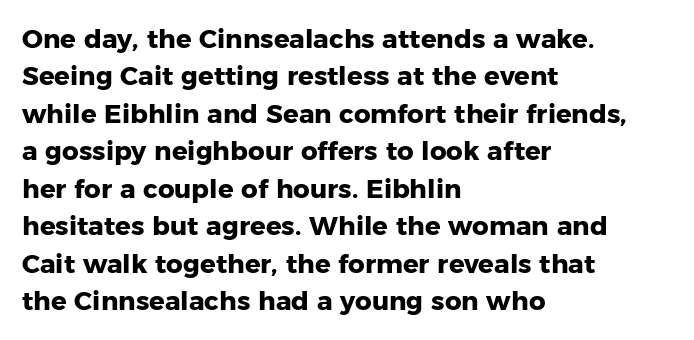
Q: Is the text bold? A: Yes.
Q: Is the text italic (slanted)? A: No, it is upright.
Q: Is the text underlined? A: No.
Q: How is the paragraph aligned? A: Left-aligned.
Q: Is the spacing between letters normal or unusually wide? A: Normal.
Q: Is the spacing between lines tight, normal or loose? A: Normal.
